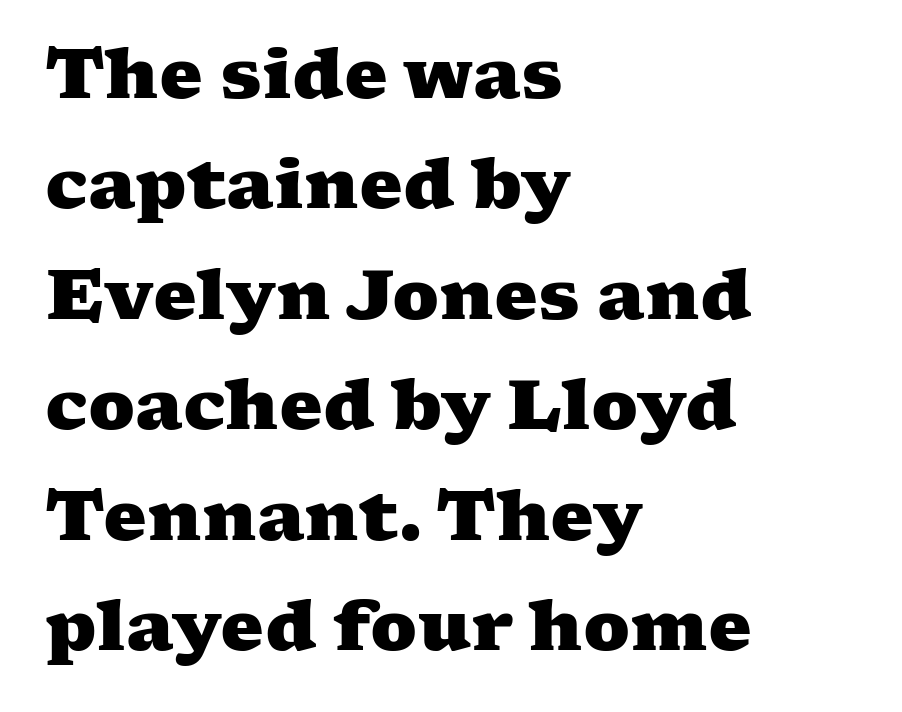
The image shows 69 px heavy, wide serif type; set left-aligned, normal line spacing (1.6x), normal letter spacing, not underlined; medium stroke contrast and a medium x-height.
